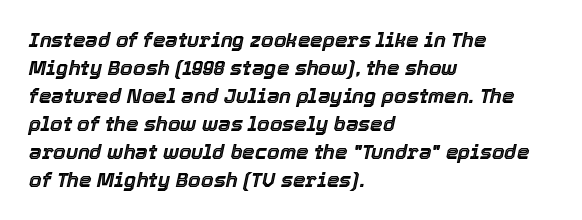
Descender tails drop into unmarked territory. Notice how the stems are inclined rather than vertical — that's the hallmark of italics. Where is the straight margin? On the left. The block of text has a typical density, with ordinary space between rows.
